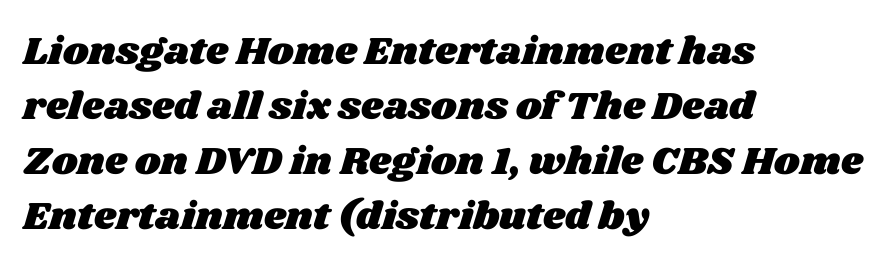
What stands out about the letter spacing? Nothing — it is the standard amount. The space directly below the letters is spotless. Leading matches the norm, producing a regular column. The passage shown is typed in a proportional face where columns would drift. Every row of glyphs begins at an identical x-position on the left.
